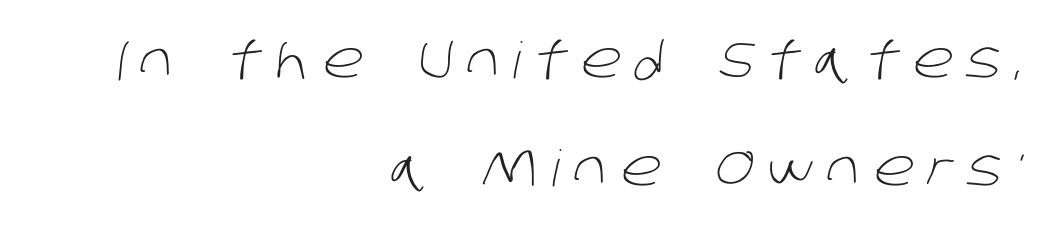
{"serif": "no", "bold": "no", "weight": "light", "width": "normal", "stroke_contrast": "low", "x_height": "large", "monospaced": "no", "underline": "no", "align": "right", "line_spacing": "loose", "line_spacing_ratio": 2.16, "letter_spacing": "wide", "letter_spacing_em": 0.28, "glyph_px": 50}
